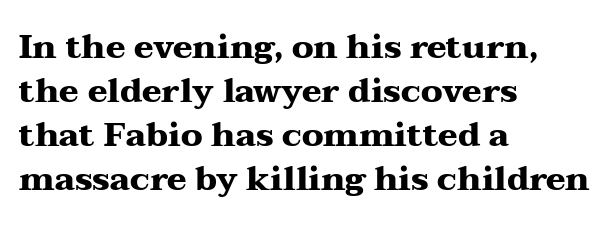
{"serif": "yes", "italic": "no", "bold": "yes", "weight": "heavy", "width": "wide", "stroke_contrast": "medium", "x_height": "medium", "monospaced": "no", "underline": "no", "align": "left", "line_spacing": "normal", "line_spacing_ratio": 1.33, "letter_spacing": "normal", "letter_spacing_em": 0.0, "glyph_px": 33}
